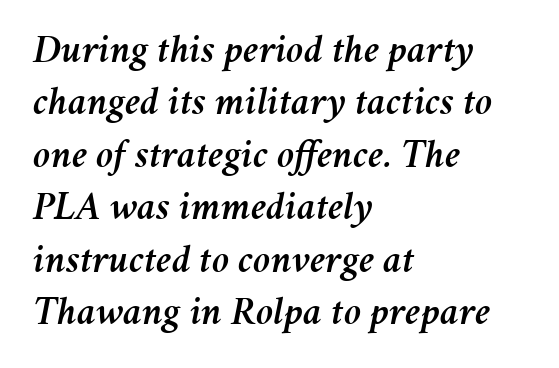
The space directly below the letters is spotless. Designer's note — italics engaged. Students, note that the glyphs here touch the page at normal intervals. Leftover space on each line is placed entirely after the last word. One glance says typical: line gaps are just what's usual.
